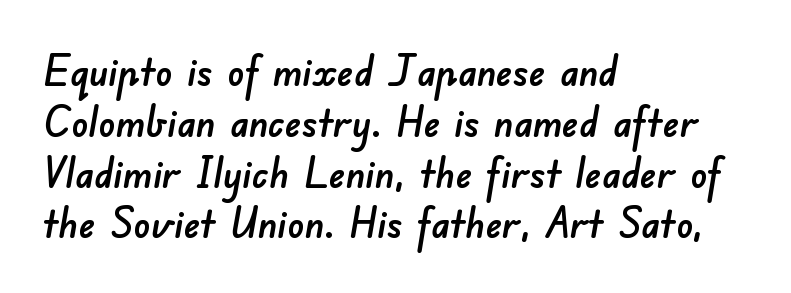
The image shows 42 px sans-serif type; set left-aligned, line spacing 1.21x, normal letter spacing, not underlined; low stroke contrast and a small x-height.
